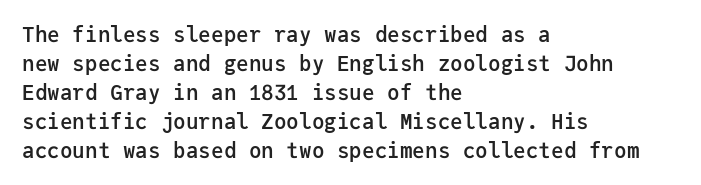
The image shows 21 px text type, upright; set left-aligned, normal line spacing (1.38x), normal letter spacing, not underlined.
